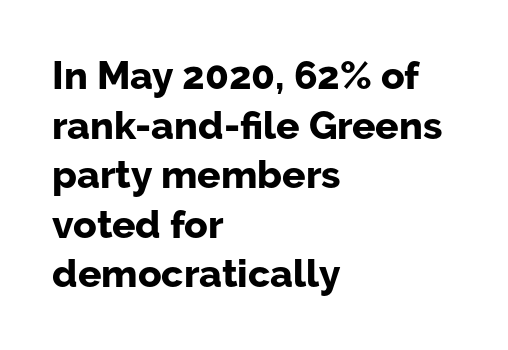
{"serif": "no", "italic": "no", "bold": "yes", "weight": "bold", "width": "normal", "stroke_contrast": "low", "x_height": "medium", "monospaced": "no", "underline": "no", "align": "left", "line_spacing": "normal", "line_spacing_ratio": 1.27, "letter_spacing": "normal", "letter_spacing_em": 0.0, "glyph_px": 39}
